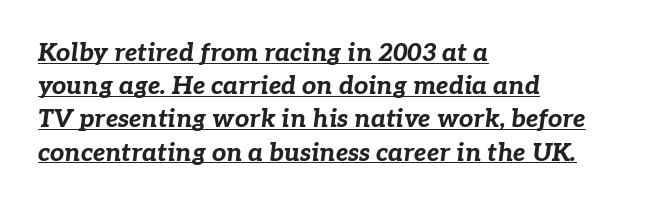
The typesetter chose a ragged-right arrangement here. Designer's note — italics engaged. Compared with undecorated copy, this sample adds a rule below the words. Summary of vertical rhythm: regular, with standard interline spacing.
